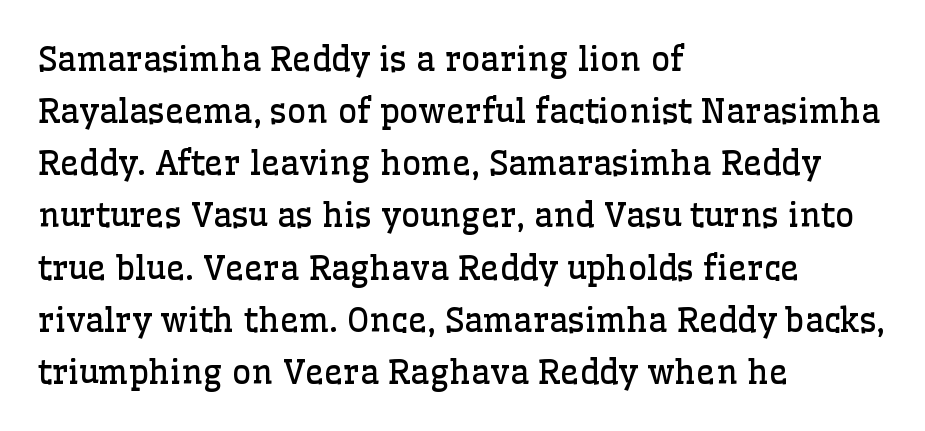
The designer left line spacing at the default. Typeset ragged right — the left edge is the straight one. The letters carry serifs — small finishing strokes at the ends of their stems. Spacing verdict: proportional, widths tailored to each character. This is not heavy type; no bold has been used. In terms of posture, this sample is upright.
